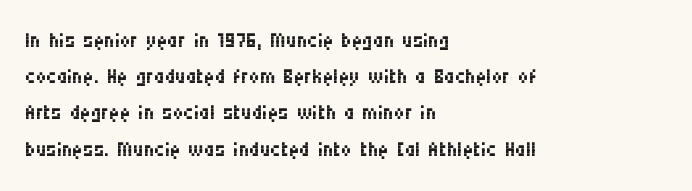
{"serif": "no", "italic": "no", "bold": "no", "weight": "regular", "width": "condensed", "stroke_contrast": "medium", "x_height": "large", "monospaced": "no", "underline": "no", "align": "left", "line_spacing": "normal", "line_spacing_ratio": 1.25, "letter_spacing": "normal", "letter_spacing_em": 0.0, "glyph_px": 29}
